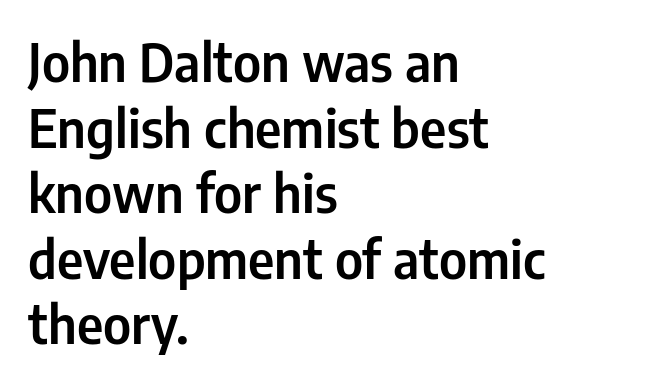
{"serif": "no", "italic": "no", "width": "condensed", "stroke_contrast": "low", "x_height": "medium", "monospaced": "no", "underline": "no", "align": "left", "line_spacing": "normal", "line_spacing_ratio": 1.26, "letter_spacing": "normal", "letter_spacing_em": 0.0, "glyph_px": 52}
